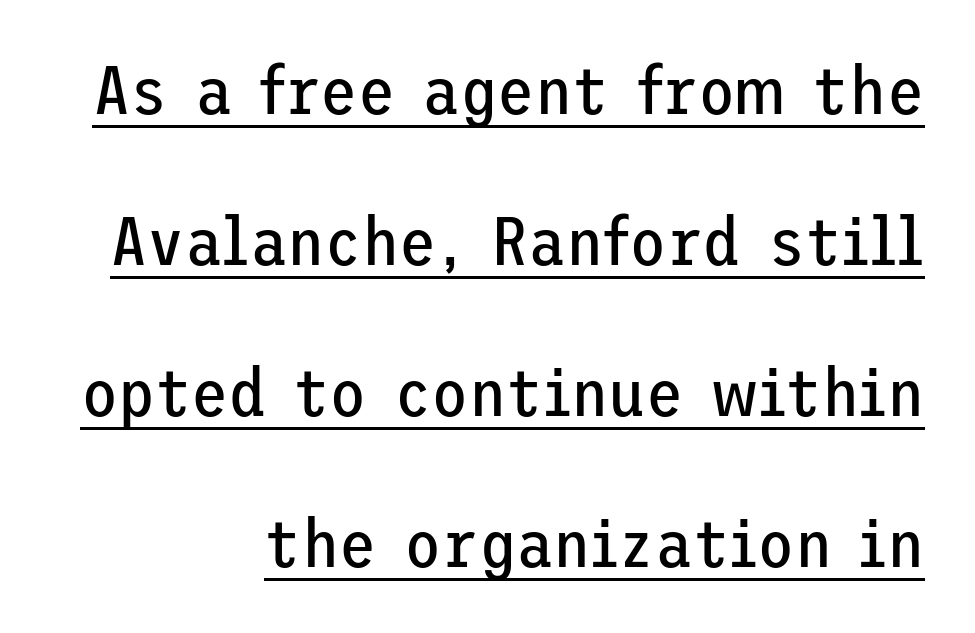
Q: Is the text bold? A: No.
Q: Is the text italic (slanted)? A: No, it is upright.
Q: Is the typeface a serif or a sans-serif typeface? A: Sans-serif.
Q: Is the text underlined? A: Yes.
Q: How is the paragraph aligned? A: Right-aligned.
Q: Is the spacing between letters normal or unusually wide? A: Normal.
Q: Is the spacing between lines tight, normal or loose? A: Loose.
Q: Width (condensed, normal, or wide)? A: Normal.
Q: Stroke contrast? A: Low.
Q: x-height? A: Medium.
